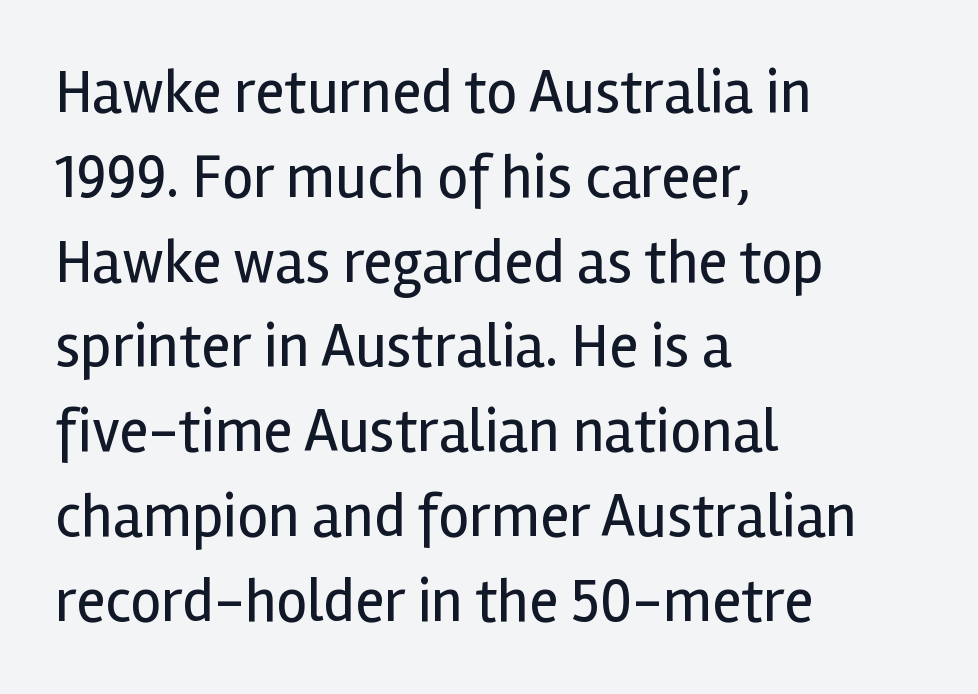
The image shows 61 px regular-weight sans-serif type, upright; set left-aligned, normal line spacing (1.39x), normal letter spacing, not underlined; a medium x-height.
